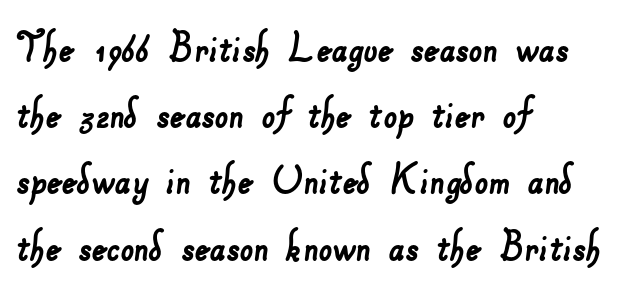
Q: Is the typeface a serif or a sans-serif typeface? A: Sans-serif.
Q: Is the text underlined? A: No.
Q: How is the paragraph aligned? A: Left-aligned.
Q: Is the spacing between letters normal or unusually wide? A: Normal.
Q: Is the spacing between lines tight, normal or loose? A: Normal.
Q: Width (condensed, normal, or wide)? A: Normal.
Q: Stroke contrast? A: Low.
Q: x-height? A: Small.
Q: Monospaced? A: No.
